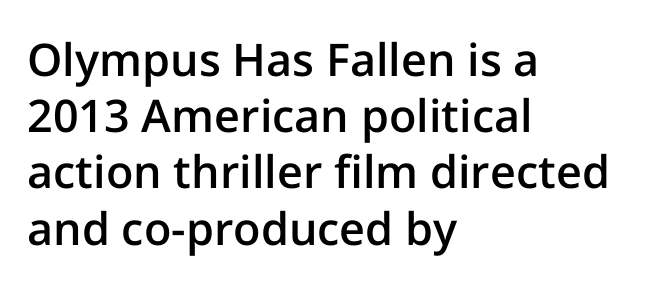
The image shows 45 px semibold sans-serif type, upright; set left-aligned, normal line spacing (1.25x), normal letter spacing, not underlined; low stroke contrast and a medium x-height.
